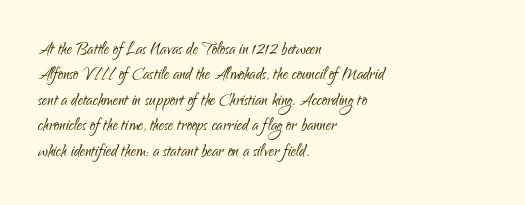
A bare baseline throughout the passage. Line beginnings align vertically; line endings do not. This sample uses plain, unmodified letter spacing. Is this a heavy cut? Hardly; it is regular or lighter.
